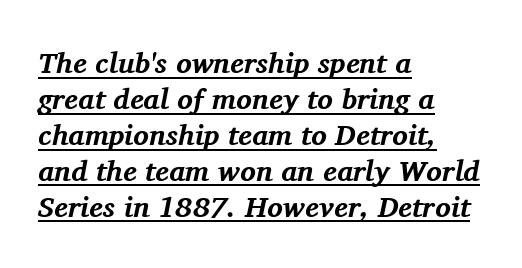
{"serif": "yes", "italic": "yes", "lean": "right", "slant_degrees": 11, "bold": "yes", "weight": "bold", "width": "normal", "stroke_contrast": "medium", "x_height": "medium", "monospaced": "no", "underline": "yes", "align": "left", "line_spacing_ratio": 1.24, "letter_spacing": "normal", "letter_spacing_em": 0.0, "glyph_px": 29}
